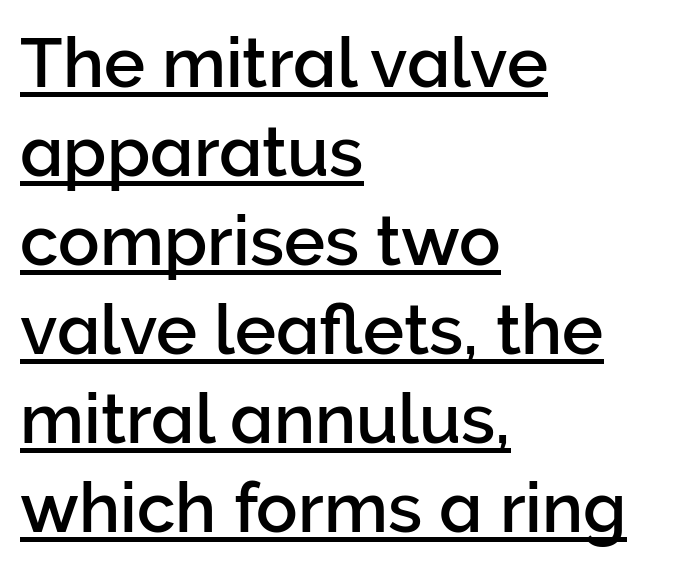
Q: Is the text italic (slanted)? A: No, it is upright.
Q: Is the typeface a serif or a sans-serif typeface? A: Sans-serif.
Q: Is the text underlined? A: Yes.
Q: How is the paragraph aligned? A: Left-aligned.
Q: Is the spacing between letters normal or unusually wide? A: Normal.
Q: Is the spacing between lines tight, normal or loose? A: Normal.
Q: Width (condensed, normal, or wide)? A: Normal.
Q: Stroke contrast? A: Low.
Q: x-height? A: Medium.
Q: Monospaced? A: No.
